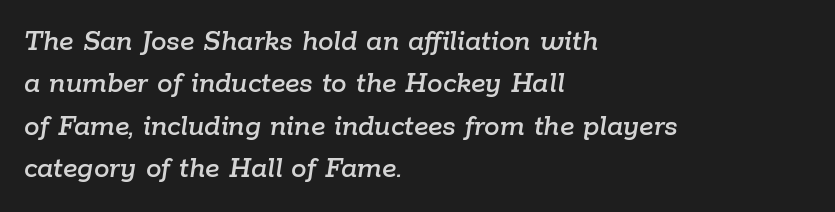
The whole block is typeset with a tilt. You could not count columns in this text — the font is proportionally spaced. Line beginnings align vertically; line endings do not. Does the leading feel generous? No, just average. Nothing unusual about the tracking: characters are spaced as the font intends.
